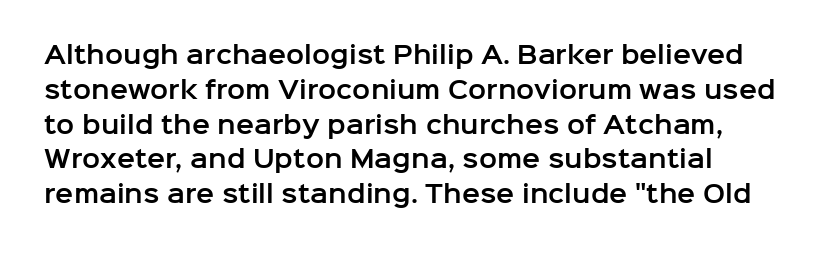
{"italic": "no", "underline": "no", "line_spacing": "normal", "line_spacing_ratio": 1.45, "letter_spacing": "normal", "letter_spacing_em": 0.0, "glyph_px": 24}
